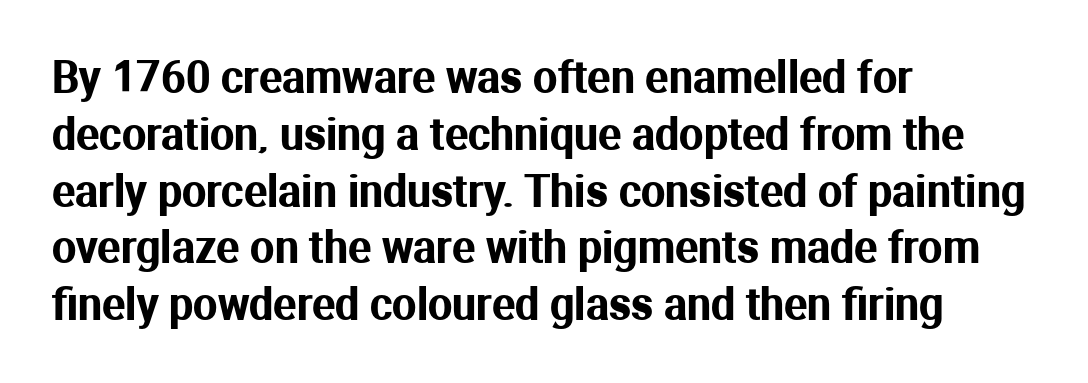
Q: Is the text italic (slanted)? A: No, it is upright.
Q: Is the typeface a serif or a sans-serif typeface? A: Sans-serif.
Q: Is the text underlined? A: No.
Q: How is the paragraph aligned? A: Left-aligned.
Q: Is the spacing between letters normal or unusually wide? A: Normal.
Q: Is the spacing between lines tight, normal or loose? A: Normal.
Q: Width (condensed, normal, or wide)? A: Normal.
Q: Stroke contrast? A: Medium.
Q: x-height? A: Medium.
Q: Monospaced? A: No.
